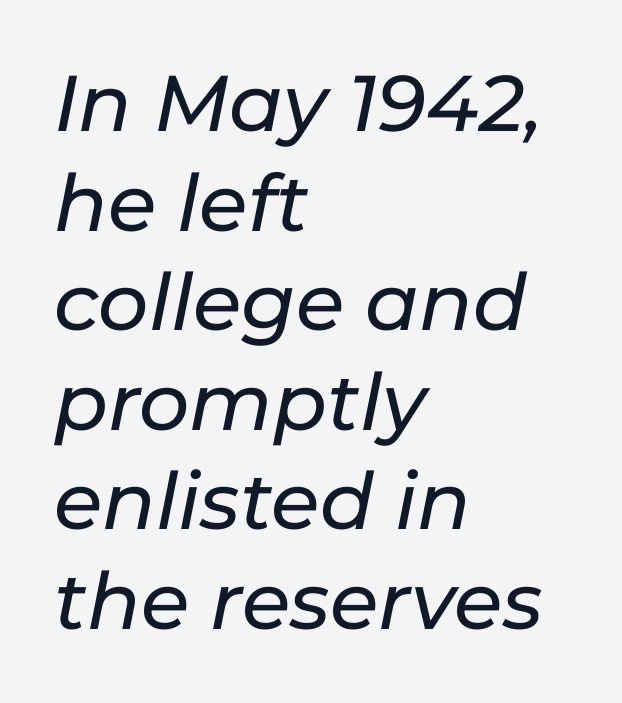
Letters rest on an invisible, unmarked baseline. Is the block centered? No — it sits flush against the left margin. The rendering uses natural spacing where letterforms have individual widths. If you measured baseline to baseline, you'd find a middling distance.
